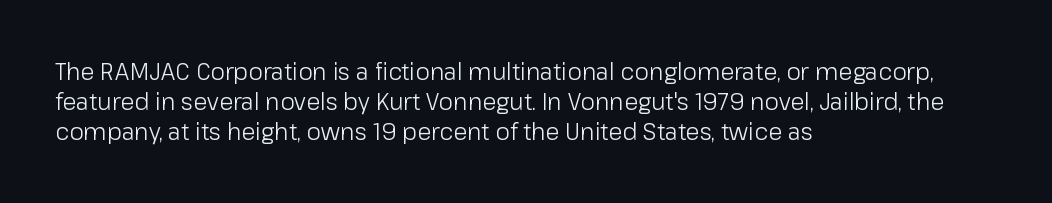
Teacher's note: observe the even left margin — that is flush-left alignment. Does extra space separate the letters? No, they use regular spacing. In terms of posture, this sample is upright. The glyphs are unaccompanied by any horizontal stroke below them. The lines sit at an ordinary, default distance from one another.
